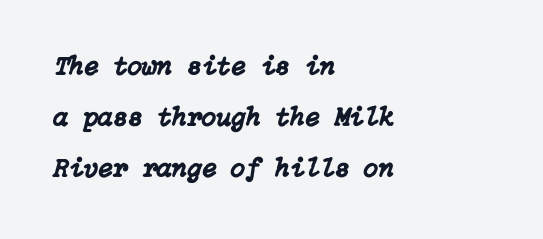
Q: Is the text italic (slanted)? A: Yes, it leans right by about 15 degrees.
Q: Is the text underlined? A: No.
Q: How is the paragraph aligned? A: Left-aligned.
Q: Is the spacing between letters normal or unusually wide? A: Normal.
